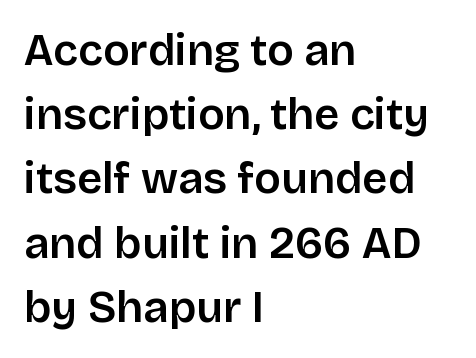
Q: Is the text bold? A: Semi-bold.
Q: Is the text italic (slanted)? A: No, it is upright.
Q: Is the typeface a serif or a sans-serif typeface? A: Sans-serif.
Q: Is the text underlined? A: No.
Q: How is the paragraph aligned? A: Left-aligned.
Q: Is the spacing between letters normal or unusually wide? A: Normal.
Q: Is the spacing between lines tight, normal or loose? A: Normal.
Q: Width (condensed, normal, or wide)? A: Normal.
Q: Stroke contrast? A: Low.
Q: x-height? A: Large.
Q: Monospaced? A: No.
